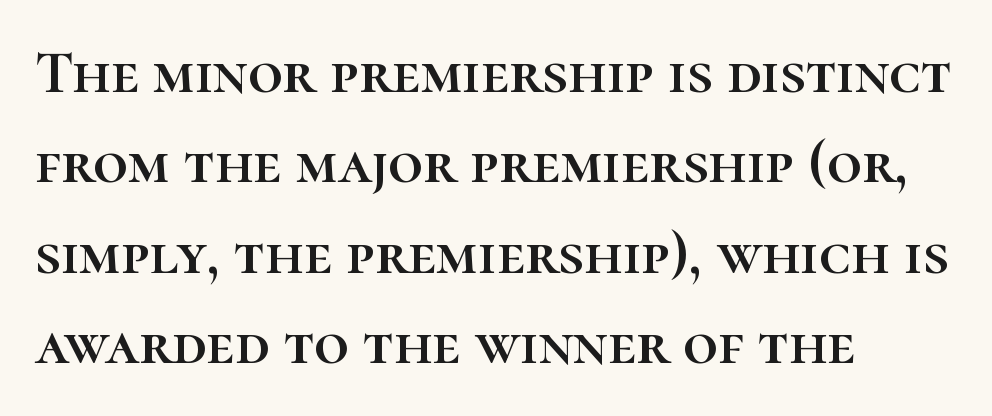
The image shows 61 px text type, upright; set left-aligned, normal line spacing (1.48x), normal letter spacing, not underlined; high stroke contrast and a medium x-height.
